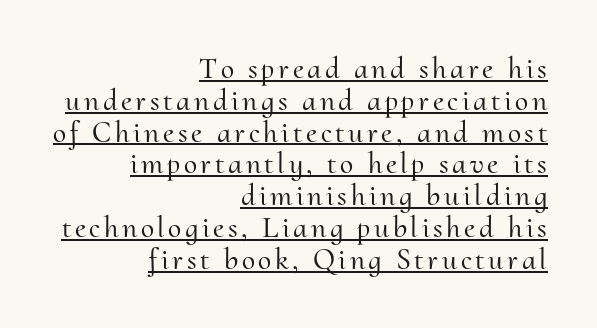
Q: Is the text italic (slanted)? A: No, it is upright.
Q: Is the typeface a serif or a sans-serif typeface? A: Serif.
Q: Is the text underlined? A: Yes.
Q: How is the paragraph aligned? A: Right-aligned.
Q: Is the spacing between lines tight, normal or loose? A: Tight.
Q: Width (condensed, normal, or wide)? A: Normal.
Q: Stroke contrast? A: Medium.
Q: x-height? A: Small.
Q: Monospaced? A: No.
